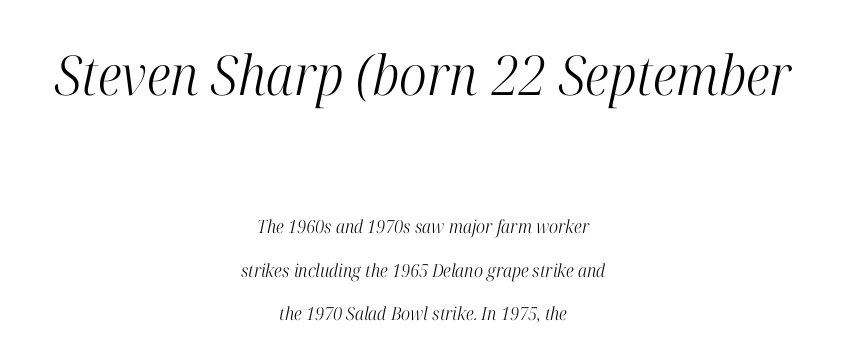
{"serif": "yes", "italic": "yes", "lean": "right", "slant_degrees": 12, "bold": "no", "weight": "light", "width": "condensed", "stroke_contrast": "high", "x_height": "medium", "monospaced": "no", "underline": "no", "align": "center", "line_spacing": "loose", "line_spacing_ratio": 2.42, "letter_spacing": "normal", "letter_spacing_em": 0.0, "larger_block": "first", "size_ratio": 3.06, "glyph_px": 55}
